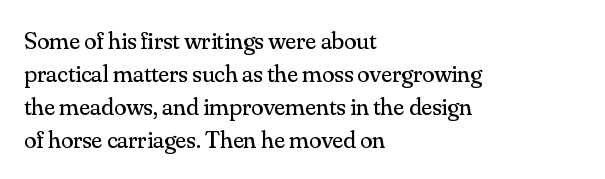
The image shows 25 px text type, upright; set left-aligned, normal line spacing (1.32x), normal letter spacing, not underlined.
